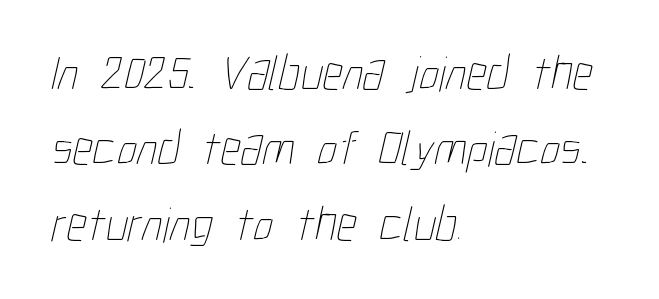
{"bold": "no", "weight": "thin", "width": "condensed", "stroke_contrast": "low", "x_height": "medium", "monospaced": "no", "underline": "no", "align": "left", "line_spacing": "normal", "line_spacing_ratio": 1.51, "letter_spacing": "normal", "letter_spacing_em": 0.0, "glyph_px": 50}
